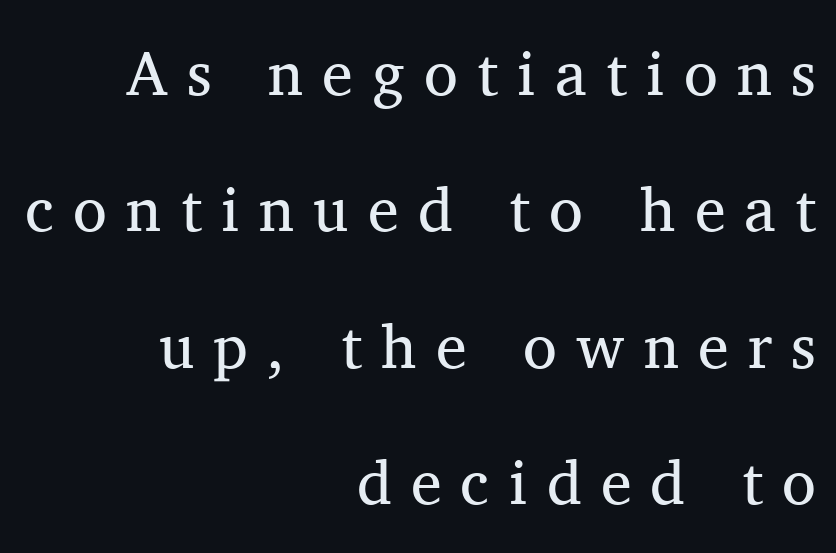
The image shows 62 px regular-weight serif type, upright; set right-aligned, loose line spacing (2.2x), unusually wide letter spacing (+0.31 em), not underlined; medium stroke contrast and a medium x-height.
